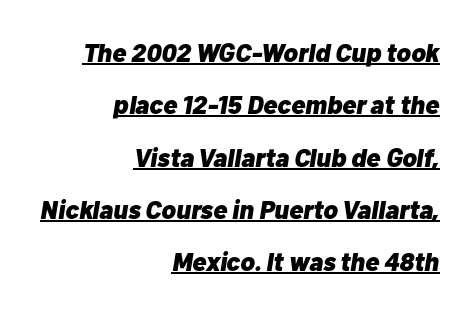
The image shows 26 px bold type, italic (leaning right); set right-aligned, loose line spacing (2.01x), normal letter spacing, underlined.
